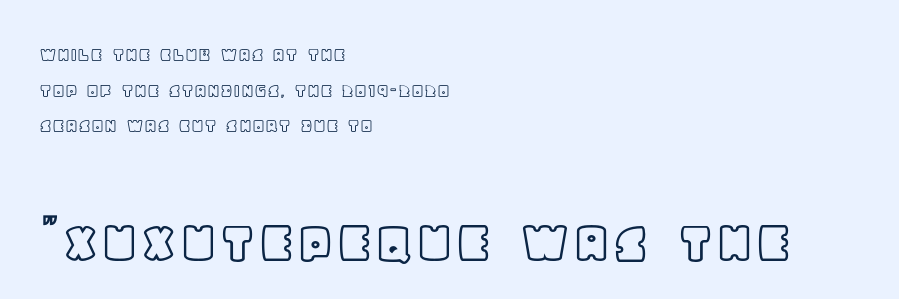
{"italic": "no", "width": "normal", "x_height": "large", "monospaced": "no", "underline": "no", "align": "left", "line_spacing": "normal", "line_spacing_ratio": 1.7, "letter_spacing": "normal", "letter_spacing_em": 0.0, "larger_block": "second", "size_ratio": 3.0, "glyph_px": 63}
